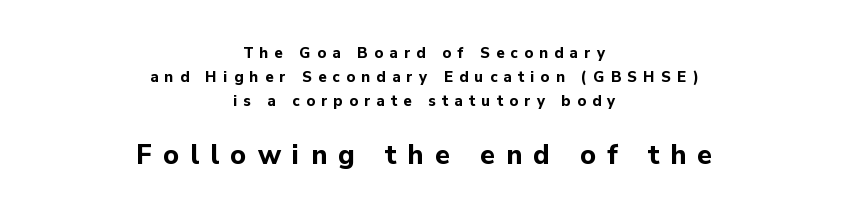
{"italic": "no", "bold": "yes", "underline": "no", "align": "center", "line_spacing": "normal", "line_spacing_ratio": 1.61, "letter_spacing": "wide", "letter_spacing_em": 0.42, "larger_block": "second", "size_ratio": 1.8, "glyph_px": 27}
